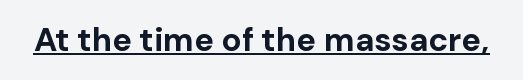
You can tell from the bare stems that sans-serif type was used. These lines carry a lot of weight — the face is fully bold. The letters sit at their default tracking, neither squeezed nor spread. Varying glyph widths throughout — classic text-font behaviour. Quick note: underline on.
